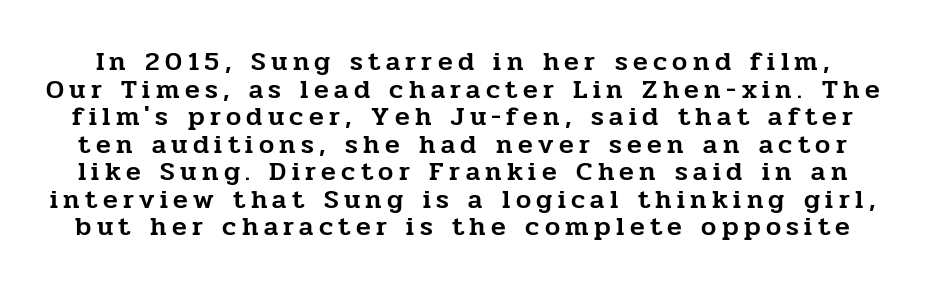
The image shows 27 px text type, upright; set tight line spacing (1.02x), unusually wide letter spacing (+0.2 em), not underlined.
